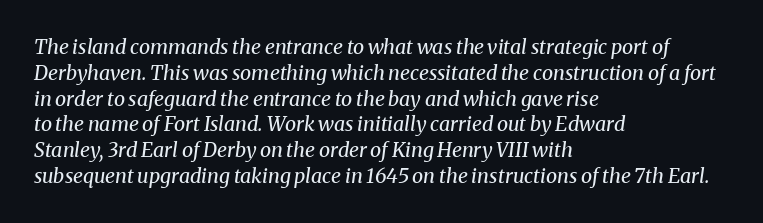
Q: Is the text bold? A: No.
Q: Is the text italic (slanted)? A: Yes, it leans right by about 8 degrees.
Q: Is the text underlined? A: No.
Q: How is the paragraph aligned? A: Left-aligned.
Q: Is the spacing between letters normal or unusually wide? A: Normal.
Q: Is the spacing between lines tight, normal or loose? A: Normal.
